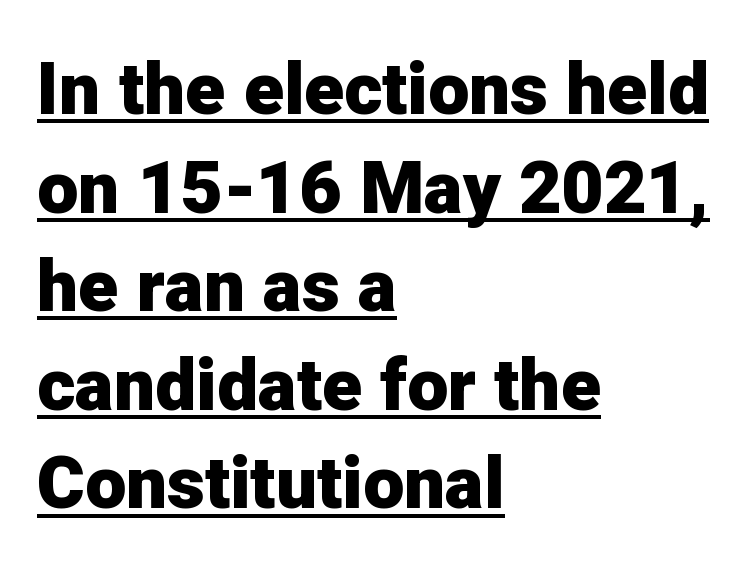
Q: Is the text bold? A: Yes.
Q: Is the text italic (slanted)? A: No, it is upright.
Q: Is the typeface a serif or a sans-serif typeface? A: Sans-serif.
Q: Is the text underlined? A: Yes.
Q: How is the paragraph aligned? A: Left-aligned.
Q: Is the spacing between letters normal or unusually wide? A: Normal.
Q: Is the spacing between lines tight, normal or loose? A: Normal.
Q: Width (condensed, normal, or wide)? A: Normal.
Q: Stroke contrast? A: Low.
Q: x-height? A: Medium.
Q: Monospaced? A: No.
